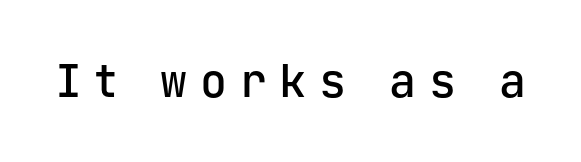
Q: Is the text bold? A: Semi-bold.
Q: Is the text italic (slanted)? A: No, it is upright.
Q: Is the typeface a serif or a sans-serif typeface? A: Sans-serif.
Q: Is the text underlined? A: No.
Q: Is the spacing between letters normal or unusually wide? A: Unusually wide.
Q: Width (condensed, normal, or wide)? A: Normal.
Q: Stroke contrast? A: Low.
Q: x-height? A: Medium.
Q: Monospaced? A: Yes.
